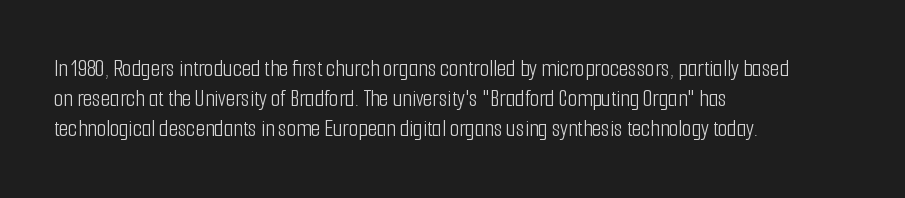
{"italic": "no", "bold": "no", "underline": "no", "align": "left", "line_spacing_ratio": 1.24, "letter_spacing": "normal", "letter_spacing_em": 0.0, "glyph_px": 24}
